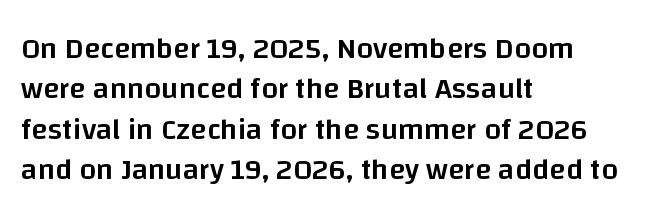
Notice how descenders clear the ascenders below comfortably — that's standard leading. The glyphs are unaccompanied by any horizontal stroke below them. On the weight axis this lands at semibold, roughly 600. No extra tracking has been applied to these lines.
